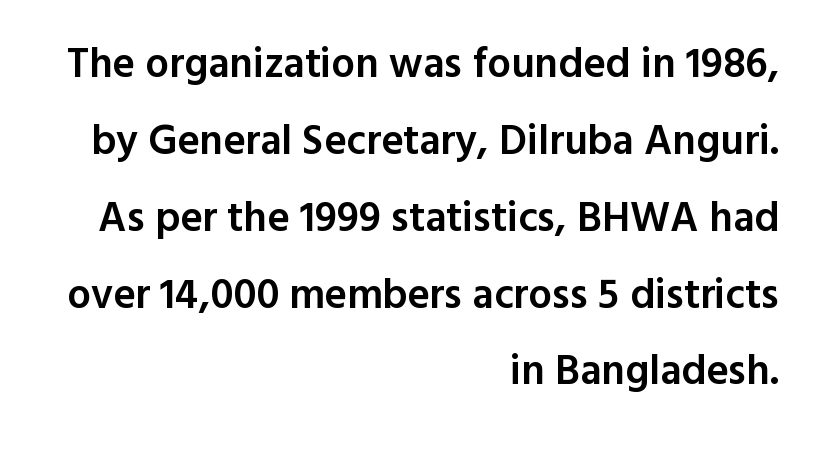
The image shows 42 px semibold sans-serif type, upright; set right-aligned, line spacing 1.83x, normal letter spacing, not underlined; a medium x-height.
